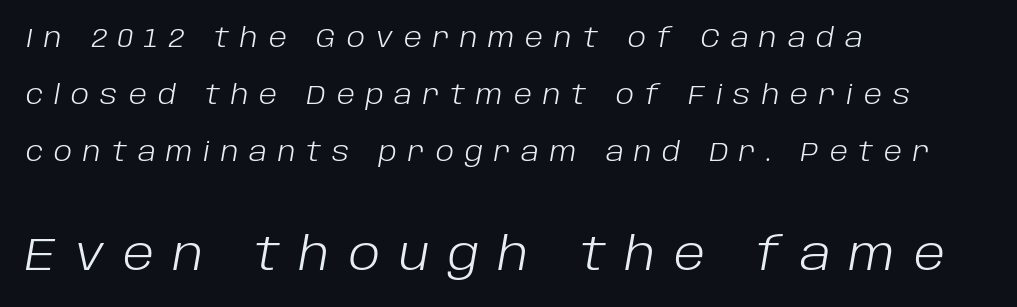
The image shows 45 px light type, italic (leaning right); set left-aligned, loose line spacing (2.2x), unusually wide letter spacing (+0.42 em), not underlined; the second (bottom) block is 1.73x larger; low stroke contrast and a large x-height.
